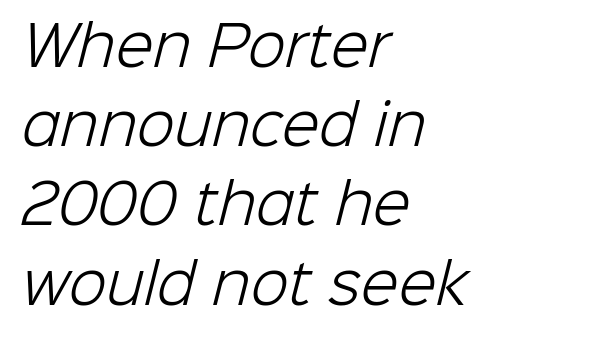
{"serif": "no", "bold": "no", "weight": "light", "width": "normal", "stroke_contrast": "low", "x_height": "medium", "monospaced": "no", "underline": "no", "align": "left", "line_spacing": "normal", "line_spacing_ratio": 1.44, "letter_spacing": "normal", "letter_spacing_em": 0.0, "glyph_px": 55}
